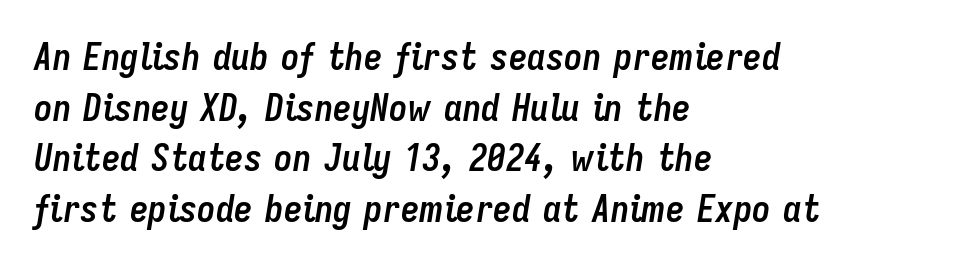
{"italic": "yes", "lean": "right", "slant_degrees": 9, "bold": "yes", "weight": "semibold", "width": "condensed", "stroke_contrast": "low", "x_height": "medium", "monospaced": "no", "underline": "no", "align": "left", "line_spacing": "normal", "line_spacing_ratio": 1.37, "letter_spacing": "normal", "letter_spacing_em": 0.0, "glyph_px": 37}
